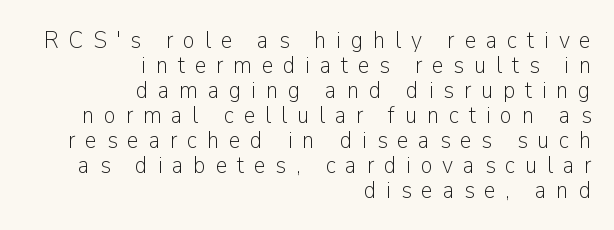
{"italic": "no", "bold": "no", "underline": "no", "align": "right", "line_spacing": "tight", "line_spacing_ratio": 1.04, "letter_spacing": "wide", "letter_spacing_em": 0.41, "glyph_px": 24}
